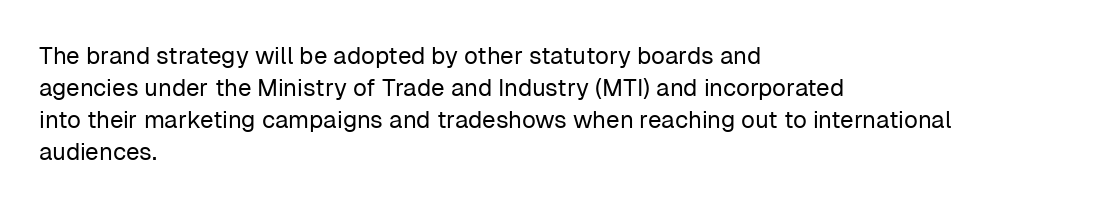
The image shows 24 px text type, upright; set left-aligned, normal line spacing (1.33x), normal letter spacing, not underlined.
